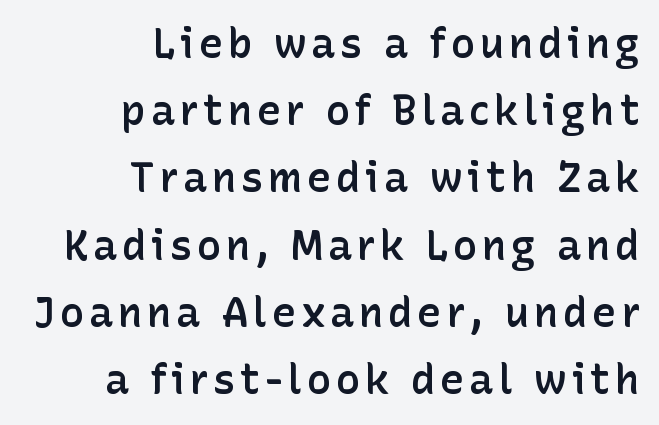
{"serif": "no", "italic": "no", "bold": "semi", "weight": "semibold", "width": "normal", "stroke_contrast": "low", "x_height": "medium", "monospaced": "no", "underline": "no", "align": "right", "line_spacing": "normal", "line_spacing_ratio": 1.64, "glyph_px": 41}
